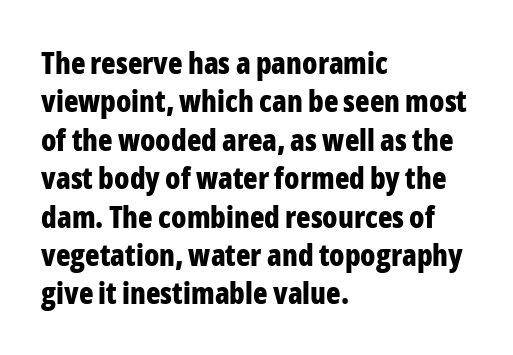
Every character sits straight up, as roman type does. Honestly, the row spacing looks completely unremarkable. The words here are not underlined. How are the letters spaced? Ordinarily, with no added tracking.
